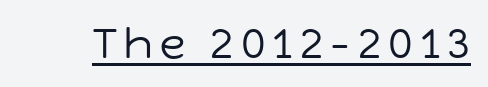
Q: Is the text bold? A: No.
Q: Is the text italic (slanted)? A: No, it is upright.
Q: Is the typeface a serif or a sans-serif typeface? A: Sans-serif.
Q: Is the text underlined? A: Yes.
Q: Width (condensed, normal, or wide)? A: Normal.
Q: Stroke contrast? A: Low.
Q: x-height? A: Medium.
Q: Monospaced? A: No.
